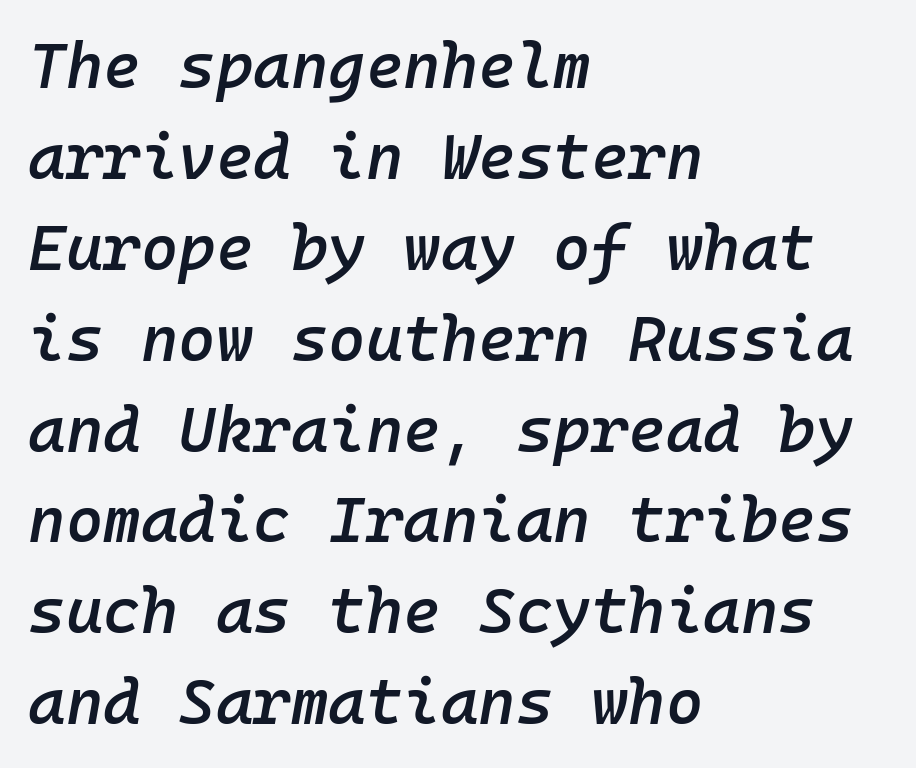
Q: Is the text bold? A: Semi-bold.
Q: Is the text italic (slanted)? A: Yes, it leans right by about 10 degrees.
Q: Is the text underlined? A: No.
Q: How is the paragraph aligned? A: Left-aligned.
Q: Is the spacing between letters normal or unusually wide? A: Normal.
Q: Is the spacing between lines tight, normal or loose? A: Normal.
Q: Width (condensed, normal, or wide)? A: Normal.
Q: Stroke contrast? A: Low.
Q: x-height? A: Medium.
Q: Monospaced? A: Yes.
